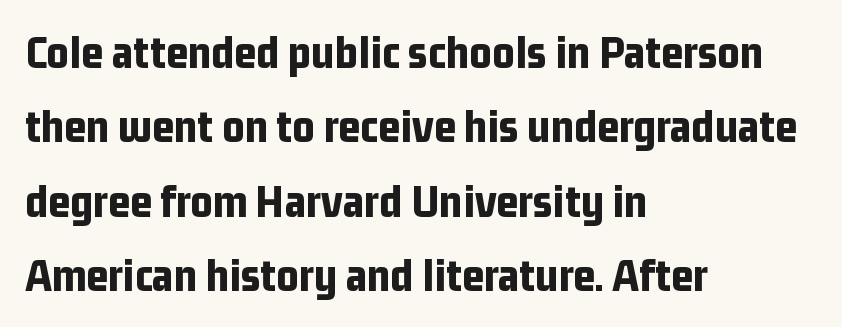
Q: Is the text bold? A: Yes.
Q: Is the text italic (slanted)? A: No, it is upright.
Q: Is the typeface a serif or a sans-serif typeface? A: Sans-serif.
Q: Is the text underlined? A: No.
Q: How is the paragraph aligned? A: Left-aligned.
Q: Is the spacing between letters normal or unusually wide? A: Normal.
Q: Is the spacing between lines tight, normal or loose? A: Normal.
Q: Width (condensed, normal, or wide)? A: Condensed.
Q: Stroke contrast? A: Low.
Q: x-height? A: Medium.
Q: Monospaced? A: No.
